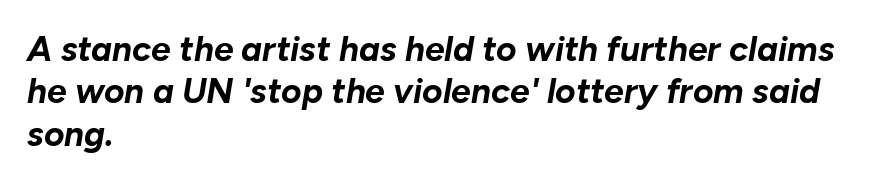
Compared with a centered layout, this one pins lines to the left instead. The face used here has a pronounced slope to its letters. Decoration check: the copy has no underline. Heavy-handed strokes throughout: this text is bold. Words appear dense and cohesive because spacing is normal.
